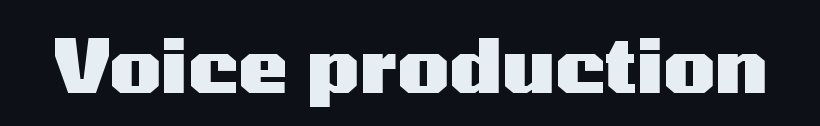
Q: Is the text bold? A: Yes.
Q: Is the text italic (slanted)? A: No, it is upright.
Q: Is the typeface a serif or a sans-serif typeface? A: Sans-serif.
Q: Is the text underlined? A: No.
Q: Is the spacing between letters normal or unusually wide? A: Normal.
Q: Width (condensed, normal, or wide)? A: Wide.
Q: Stroke contrast? A: Medium.
Q: x-height? A: Medium.
Q: Monospaced? A: No.
